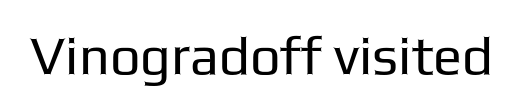
I'd call this a sans setting — the letters go barefoot. You could not count columns in this text — the font is proportionally spaced. No italicization has been applied; the sample stays upright. Is the stroke heavy? The answer is a plain regular-or-lighter.
